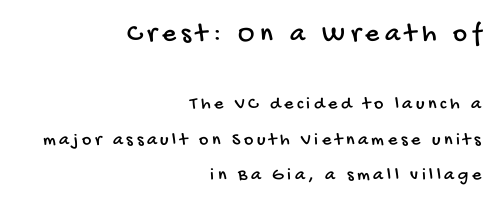
The image shows 27 px text type; set right-aligned, loose line spacing (1.98x), unusually wide letter spacing (+0.2 em), not underlined; the first (top) block is 1.5x larger.
